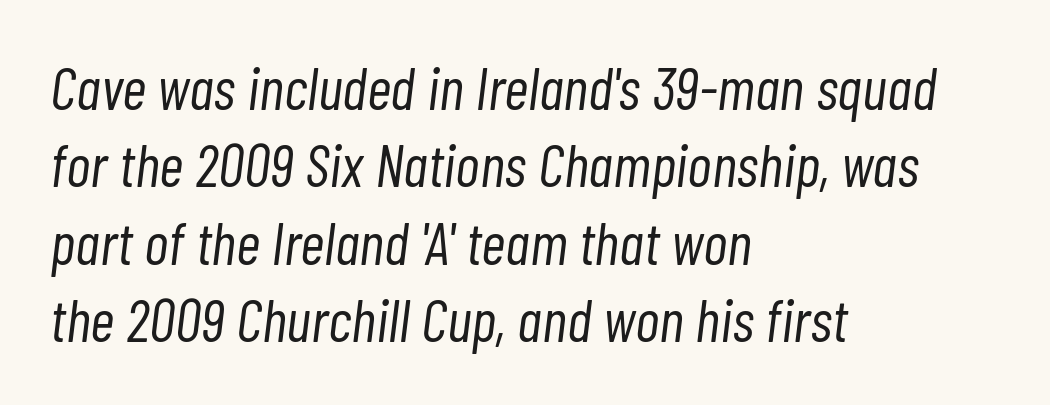
Q: Is the text bold? A: No.
Q: Is the text italic (slanted)? A: Yes, it leans right by about 7 degrees.
Q: Is the text underlined? A: No.
Q: How is the paragraph aligned? A: Left-aligned.
Q: Is the spacing between letters normal or unusually wide? A: Normal.
Q: Is the spacing between lines tight, normal or loose? A: Normal.
Q: Width (condensed, normal, or wide)? A: Condensed.
Q: Stroke contrast? A: Low.
Q: x-height? A: Medium.
Q: Monospaced? A: No.
